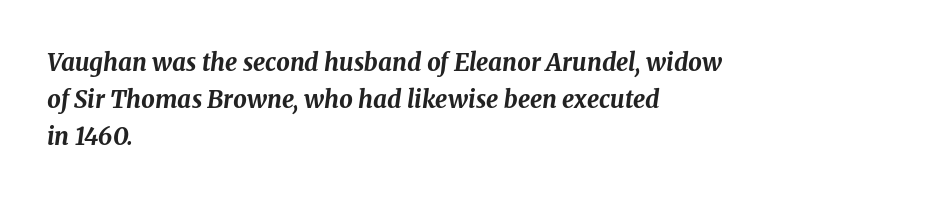
The image shows 24 px bold type, italic (leaning right); set left-aligned, normal line spacing (1.55x), normal letter spacing, not underlined.
